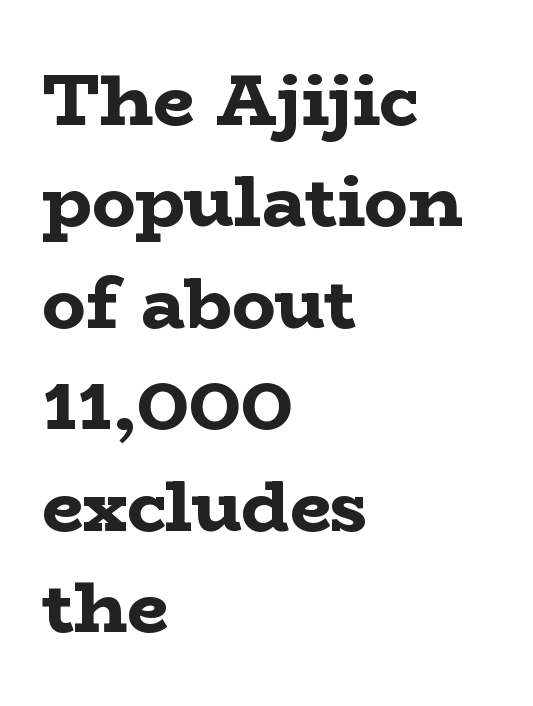
Q: Is the text bold? A: Yes.
Q: Is the text italic (slanted)? A: No, it is upright.
Q: Is the typeface a serif or a sans-serif typeface? A: Serif.
Q: Is the text underlined? A: No.
Q: How is the paragraph aligned? A: Left-aligned.
Q: Is the spacing between letters normal or unusually wide? A: Normal.
Q: Is the spacing between lines tight, normal or loose? A: Normal.
Q: Width (condensed, normal, or wide)? A: Wide.
Q: Stroke contrast? A: Low.
Q: x-height? A: Medium.
Q: Monospaced? A: No.
